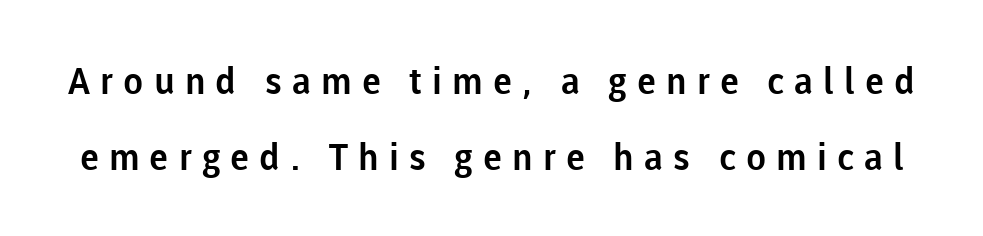
This rendering features lettering with no underline. A typesetter would call this proportional, since set widths differ per character. No feet cap the strokes, marking this as sans-serif type. The letters are spread apart with noticeably loose tracking. Vertical spacing — loose. Vertical strokes here are truly vertical.
